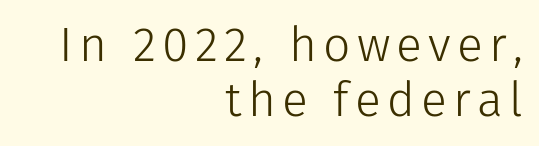
{"serif": "no", "italic": "no", "bold": "no", "weight": "light", "width": "normal", "stroke_contrast": "low", "x_height": "medium", "monospaced": "no", "underline": "no", "align": "right", "line_spacing": "tight", "line_spacing_ratio": 1.15, "glyph_px": 48}
